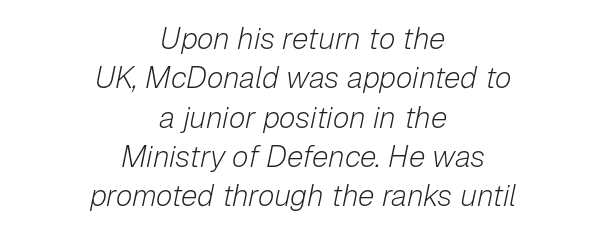
This sample uses an oblique cut, with every glyph tilted off the vertical. Tracking here is standard; glyphs follow each other at the usual distance. Stems and bowls with no extra thickness — not bold. One-word summary of the alignment: center. Think of a printed novel: that variable character pitch is what you see here. Compared with typical paragraphs, the rows here are spaced about the same.
